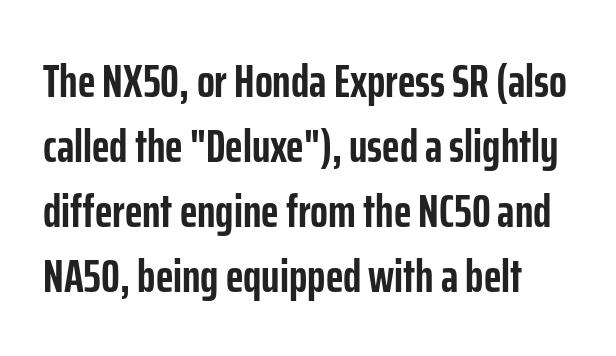
A dark, heavy texture on the line: the type is bold. This rendering features lettering with no underline. Proportional: the letters do not fall into vertical columns. Default kerning and tracking; the words read as compact shapes.
